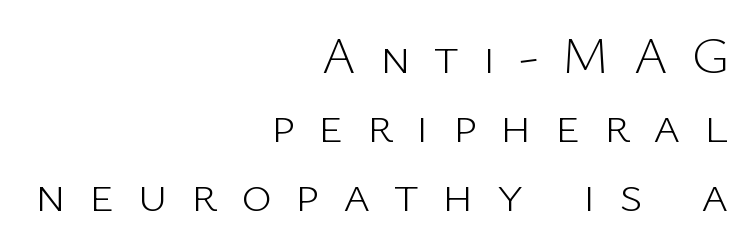
Interline gaps are of average width in this sample. Short and long lines alike share a common ending point at right. The passage shown is not underscored anywhere. Serifs: no, the terminals of the letterforms are clean. A light-to-regular cut is what we see here.
